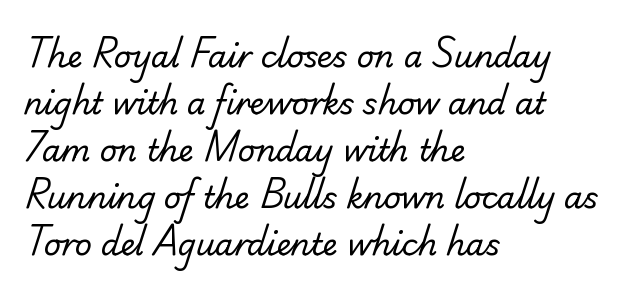
{"serif": "no", "bold": "no", "weight": "regular", "width": "normal", "stroke_contrast": "low", "x_height": "small", "monospaced": "no", "underline": "no", "align": "left", "line_spacing": "normal", "line_spacing_ratio": 1.57, "letter_spacing": "normal", "letter_spacing_em": 0.0, "glyph_px": 30}
